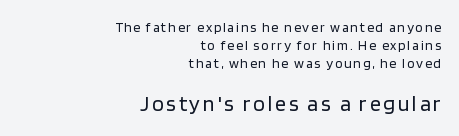
{"italic": "no", "bold": "no", "underline": "no", "align": "right", "line_spacing": "normal", "line_spacing_ratio": 1.28, "larger_block": "second", "size_ratio": 1.57, "glyph_px": 22}
